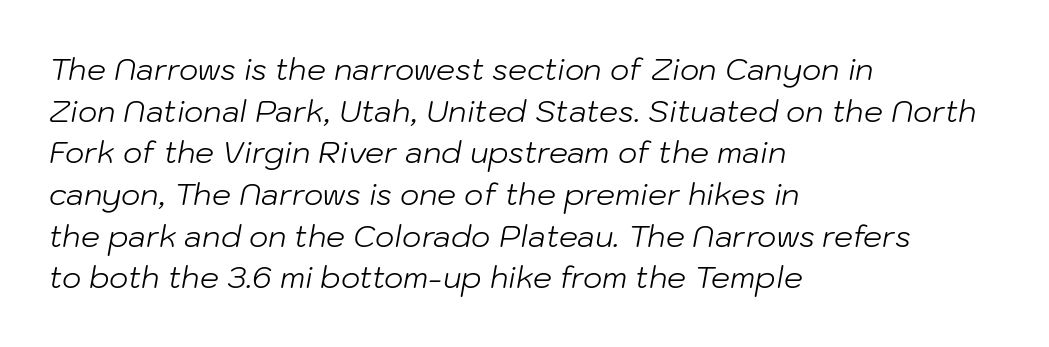
Whoever set this chose a conventional vertical rhythm. The passage shown leans; its letterforms are oblique. Weight: in the light-to-regular range. Spacing verdict: proportional, widths tailored to each character. The paragraph has a hard left edge and a soft right edge. In terms of letterspacing, this is plain default setting.
